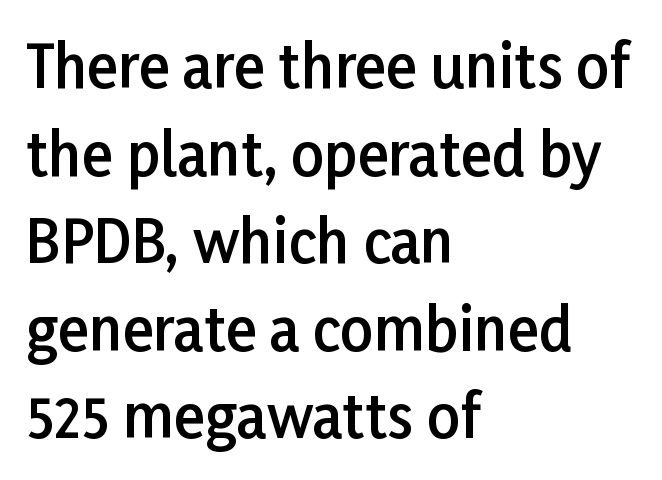
This sample uses a sans-serif face. This sample is left-justified, so line endings fall wherever the words run out. The face used here is a semibold: visibly heavier than regular, lighter than bold. The designer left line spacing at the default.
